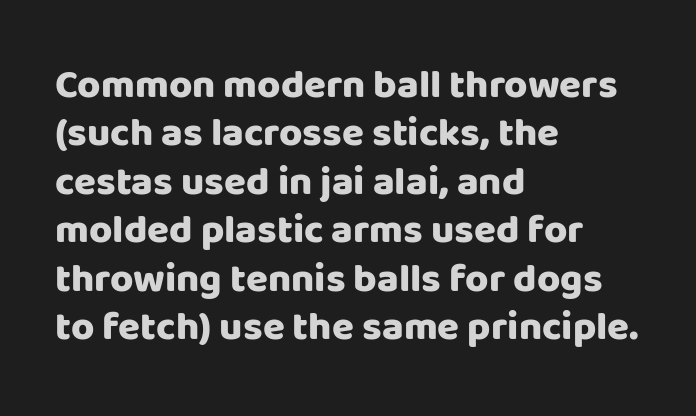
Q: Is the text bold? A: Yes.
Q: Is the text italic (slanted)? A: No, it is upright.
Q: Is the typeface a serif or a sans-serif typeface? A: Sans-serif.
Q: Is the text underlined? A: No.
Q: How is the paragraph aligned? A: Left-aligned.
Q: Is the spacing between letters normal or unusually wide? A: Normal.
Q: Width (condensed, normal, or wide)? A: Normal.
Q: Stroke contrast? A: Low.
Q: x-height? A: Large.
Q: Monospaced? A: No.
